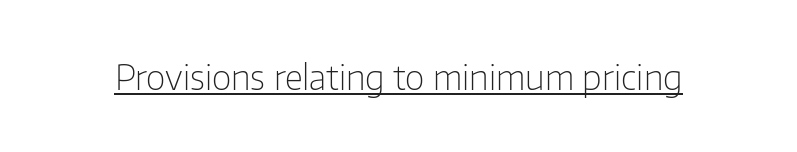
Q: Is the text bold? A: No.
Q: Is the text italic (slanted)? A: No, it is upright.
Q: Is the typeface a serif or a sans-serif typeface? A: Sans-serif.
Q: Is the text underlined? A: Yes.
Q: Is the spacing between letters normal or unusually wide? A: Normal.
Q: Width (condensed, normal, or wide)? A: Normal.
Q: Stroke contrast? A: Low.
Q: x-height? A: Medium.
Q: Monospaced? A: No.
